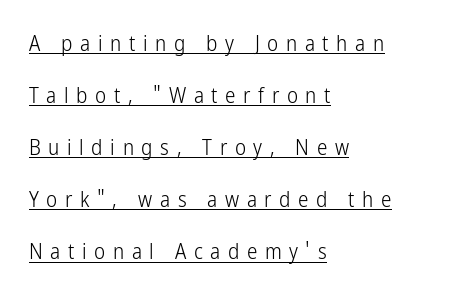
A typesetter would call this heavily tracked-out type. No chunkiness to these letters — they're not bold. The rendering anchors every line to the left-hand side. These lines stand farther apart than default settings would place them.
